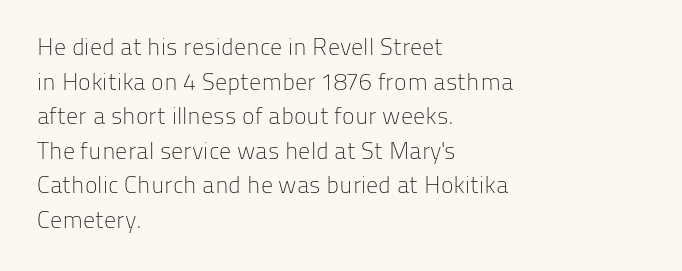
Regarding leading, the lines here are spaced in the standard way. The letters look calm and open, with moderate or lighter stems. Layout note: lines flush left. The rendering keeps characters at their native spacing. The lettering stays uniformly vertical, giving the passage a roman look. Underline: absent.
